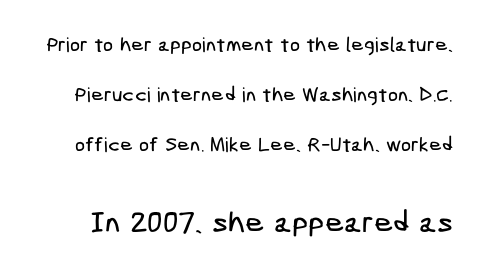
Each word holds together tightly as a unit, with standard inter-letter gaps. Observe the absence of serifs on each vertical stroke in this sample. The space beneath each line is pristine and unruled. The emphasis by scale lands on block number two, below. Line spacing here is loose.
